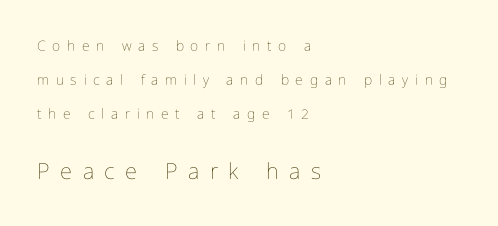
{"italic": "no", "bold": "no", "underline": "no", "align": "left", "line_spacing": "loose", "line_spacing_ratio": 2.44, "letter_spacing": "wide", "letter_spacing_em": 0.48, "larger_block": "second", "size_ratio": 1.57, "glyph_px": 22}
